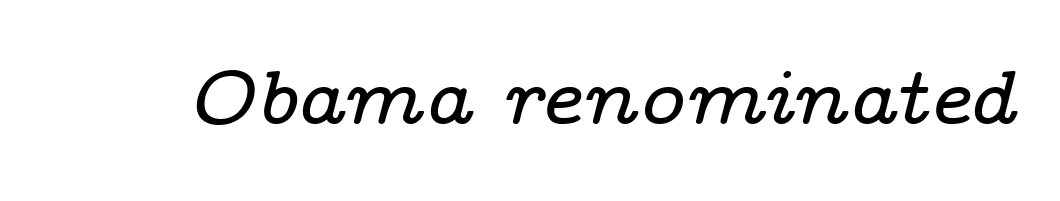
{"serif": "yes", "italic": "yes", "lean": "right", "slant_degrees": 14, "width": "wide", "stroke_contrast": "low", "x_height": "medium", "monospaced": "no", "underline": "no", "letter_spacing": "normal", "letter_spacing_em": 0.0, "glyph_px": 77}
